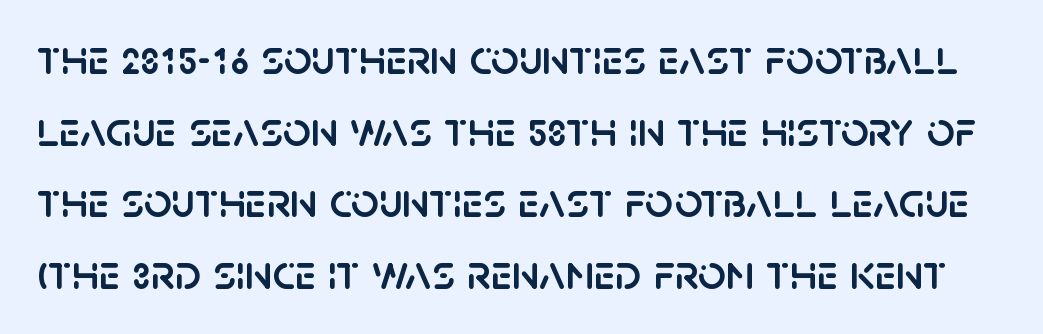
Q: Is the text italic (slanted)? A: No, it is upright.
Q: Is the typeface a serif or a sans-serif typeface? A: Sans-serif.
Q: Is the text underlined? A: No.
Q: Is the spacing between letters normal or unusually wide? A: Normal.
Q: Is the spacing between lines tight, normal or loose? A: Normal.
Q: Width (condensed, normal, or wide)? A: Normal.
Q: Stroke contrast? A: Low.
Q: x-height? A: Large.
Q: Monospaced? A: No.
